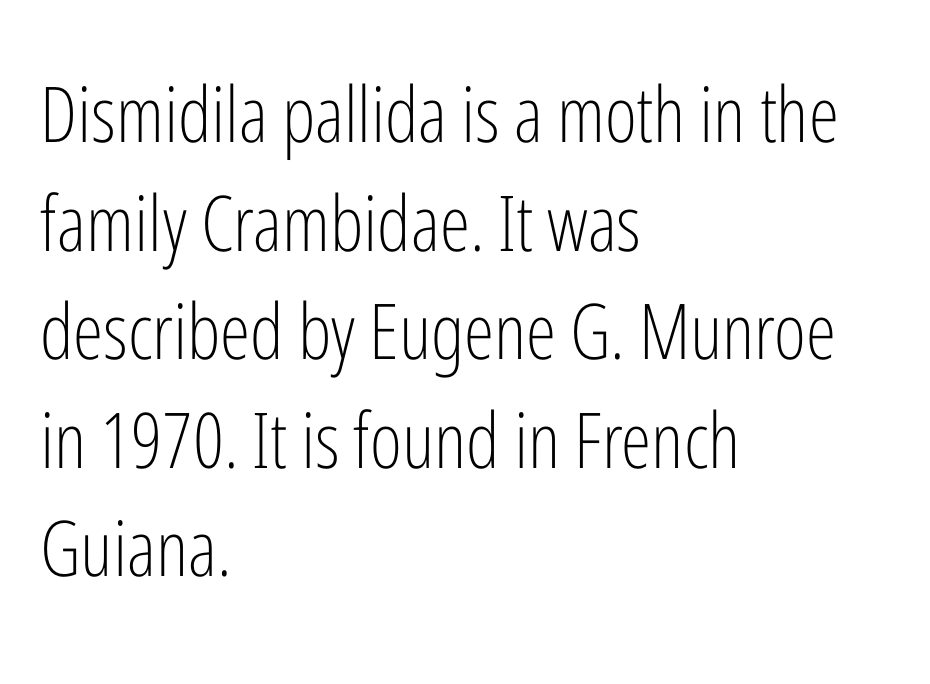
The image shows 77 px light, condensed sans-serif type, upright; set left-aligned, normal line spacing (1.41x), normal letter spacing, not underlined; low stroke contrast and a medium x-height.
